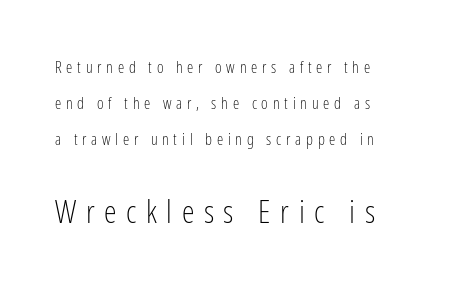
Tracking here is generous; glyphs stand well apart from one another. A typesetter would call this proportional, since set widths differ per character. The strip under each line holds only bare page. In terms of letterform style, serifs are entirely absent. Notice how the stems are strictly vertical — no italics here.
